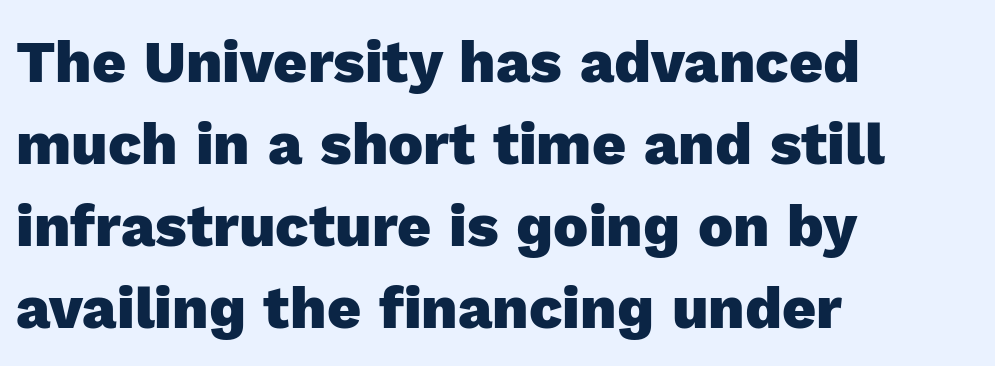
The face used here is proportionally spaced, like ordinary book or web type. Heavy, bold letterforms. The rendering uses a moderate line-height, typical for paragraphs. The letters sit at their default tracking, neither squeezed nor spread. Designer's note — italics off, roman on. Clear beneath every line of the passage.
